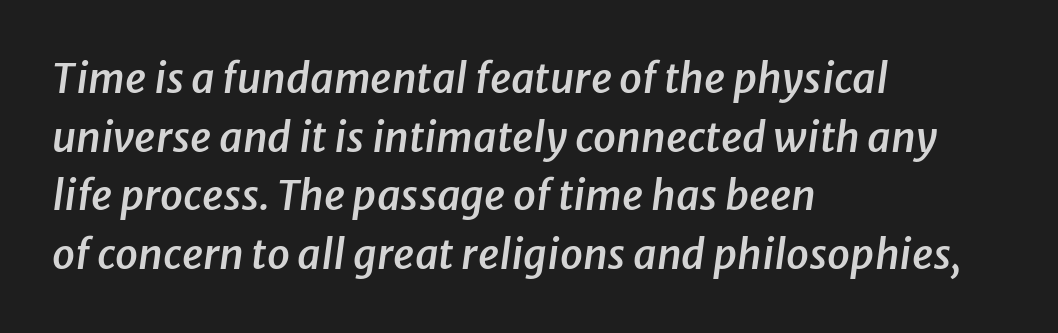
{"italic": "yes", "lean": "right", "slant_degrees": 8, "bold": "semi", "weight": "semibold", "width": "normal", "stroke_contrast": "low", "x_height": "medium", "monospaced": "no", "underline": "no", "align": "left", "line_spacing": "normal", "line_spacing_ratio": 1.43, "letter_spacing": "normal", "letter_spacing_em": 0.0, "glyph_px": 41}
